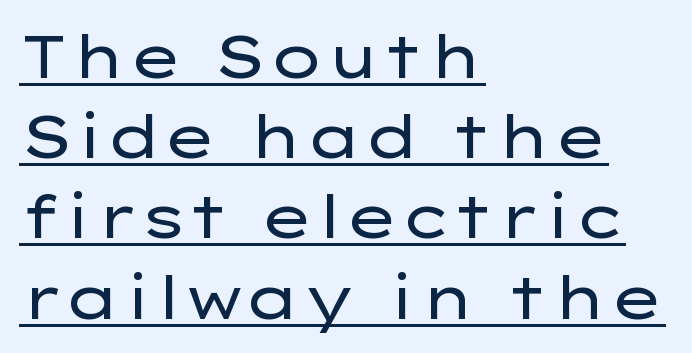
Type style note: lacks serifs. Does a line run under the words? Yes, clearly. This sample uses an upright cut, with every glyph sitting square on the baseline. Regarding leading, the lines here are spaced in the standard way. Observe the ordinary spacing: letters are neighbours, not strangers.
